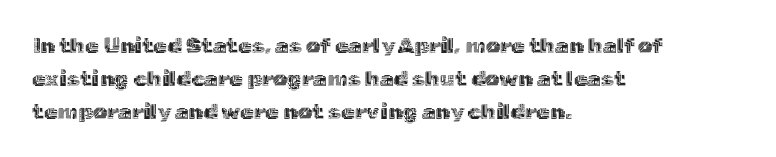
{"italic": "no", "underline": "no", "align": "left", "line_spacing": "normal", "line_spacing_ratio": 1.49, "letter_spacing": "normal", "letter_spacing_em": 0.0, "glyph_px": 22}
